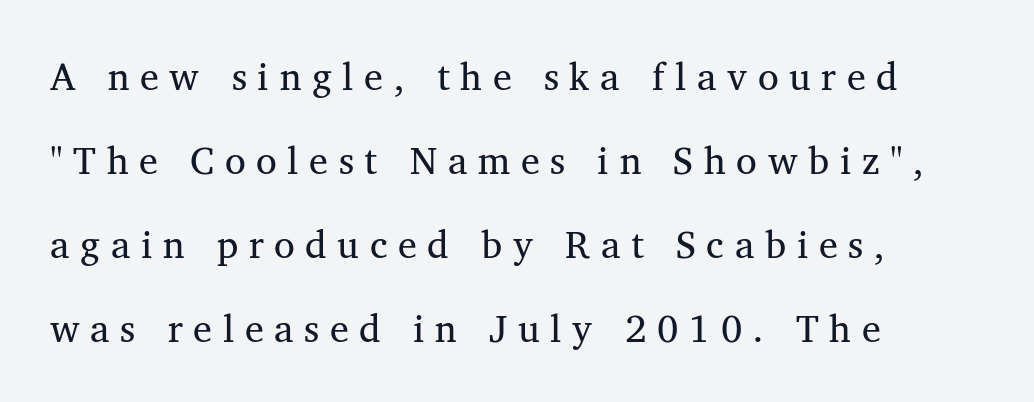
Q: Is the text italic (slanted)? A: No, it is upright.
Q: Is the typeface a serif or a sans-serif typeface? A: Serif.
Q: Is the text underlined? A: No.
Q: How is the paragraph aligned? A: Left-aligned.
Q: Is the spacing between letters normal or unusually wide? A: Unusually wide.
Q: Is the spacing between lines tight, normal or loose? A: Loose.
Q: Width (condensed, normal, or wide)? A: Normal.
Q: Stroke contrast? A: Medium.
Q: x-height? A: Medium.
Q: Monospaced? A: No.
